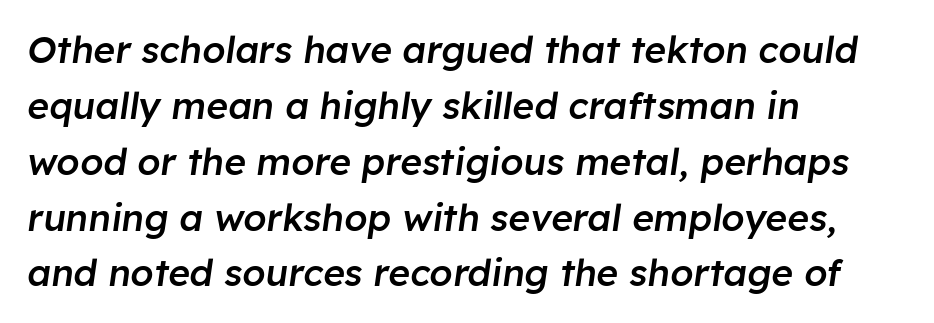
Is the block centered? No — it sits flush against the left margin. The face used here is proportionally spaced, like ordinary book or web type. Letter spacing: default. Line spacing here is normal. The specimen omits any rule beneath the text block's lines. Characters are canted at an angle relative to the baseline's perpendicular.
